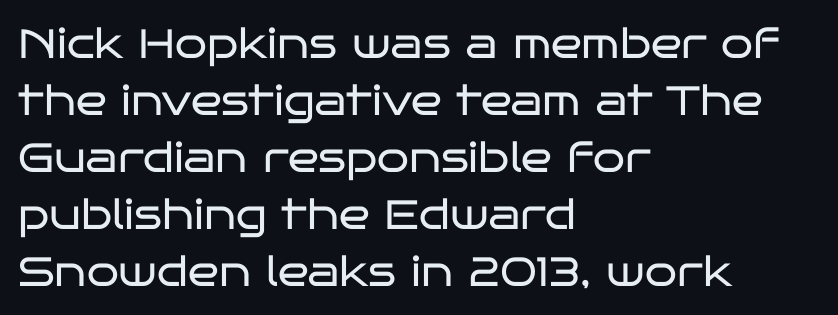
The image shows 41 px regular-weight, wide sans-serif type, upright; set left-aligned, normal line spacing (1.39x), normal letter spacing, not underlined; low stroke contrast and a large x-height.
